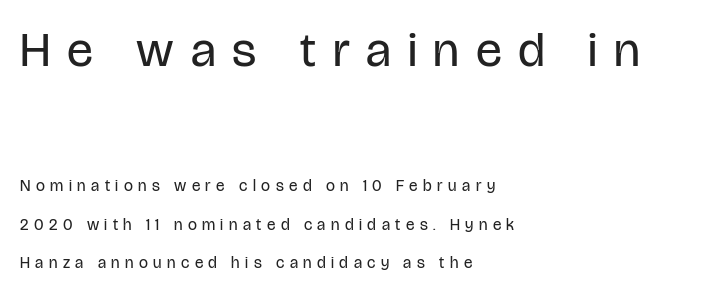
Q: Is the text bold? A: No.
Q: Is the text italic (slanted)? A: No, it is upright.
Q: Is the typeface a serif or a sans-serif typeface? A: Sans-serif.
Q: Is the text underlined? A: No.
Q: How is the paragraph aligned? A: Left-aligned.
Q: Is the spacing between letters normal or unusually wide? A: Unusually wide.
Q: Is the spacing between lines tight, normal or loose? A: Loose.
Q: Which block of text is set in a larger size, the first (top) or the second (bottom)? A: The first (top) one.
Q: Width (condensed, normal, or wide)? A: Condensed.
Q: Stroke contrast? A: Low.
Q: x-height? A: Large.
Q: Monospaced? A: No.
